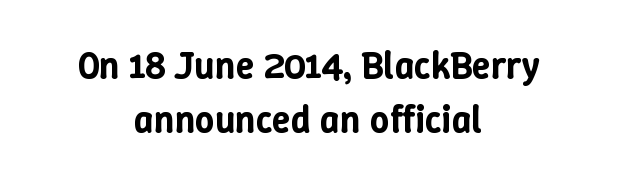
{"italic": "no", "width": "normal", "stroke_contrast": "low", "x_height": "medium", "monospaced": "no", "underline": "no", "align": "center", "line_spacing": "normal", "line_spacing_ratio": 1.43, "letter_spacing": "normal", "letter_spacing_em": 0.0, "glyph_px": 38}
